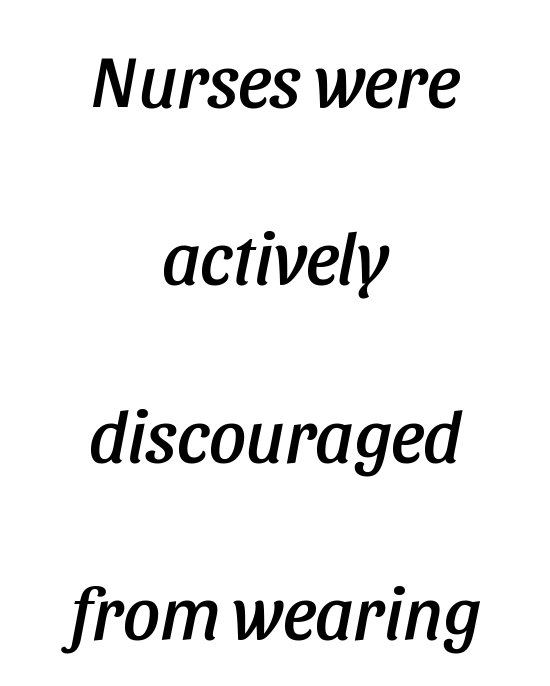
Q: Is the text italic (slanted)? A: Yes, it leans right by about 11 degrees.
Q: Is the text underlined? A: No.
Q: How is the paragraph aligned? A: Centered.
Q: Is the spacing between letters normal or unusually wide? A: Normal.
Q: Is the spacing between lines tight, normal or loose? A: Loose.
Q: Width (condensed, normal, or wide)? A: Condensed.
Q: Stroke contrast? A: Low.
Q: x-height? A: Large.
Q: Monospaced? A: No.
